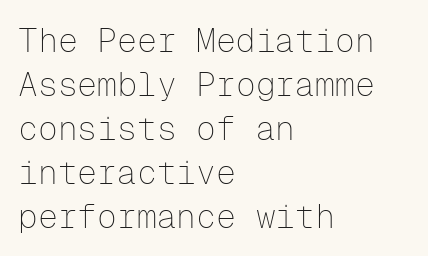
Q: Is the text bold? A: No.
Q: Is the text italic (slanted)? A: No, it is upright.
Q: Is the typeface a serif or a sans-serif typeface? A: Sans-serif.
Q: Is the text underlined? A: No.
Q: How is the paragraph aligned? A: Left-aligned.
Q: Is the spacing between letters normal or unusually wide? A: Normal.
Q: Is the spacing between lines tight, normal or loose? A: Normal.
Q: Width (condensed, normal, or wide)? A: Normal.
Q: Stroke contrast? A: Low.
Q: x-height? A: Medium.
Q: Monospaced? A: Yes.
